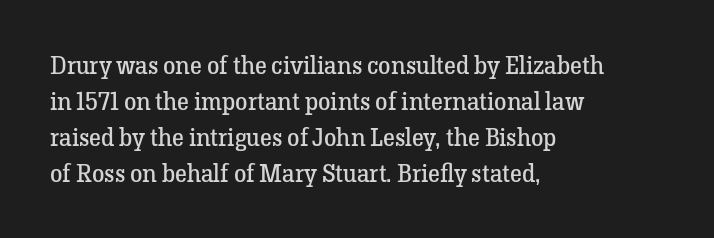
The image shows 25 px text type, upright; set left-aligned, normal line spacing (1.44x), normal letter spacing, not underlined.
